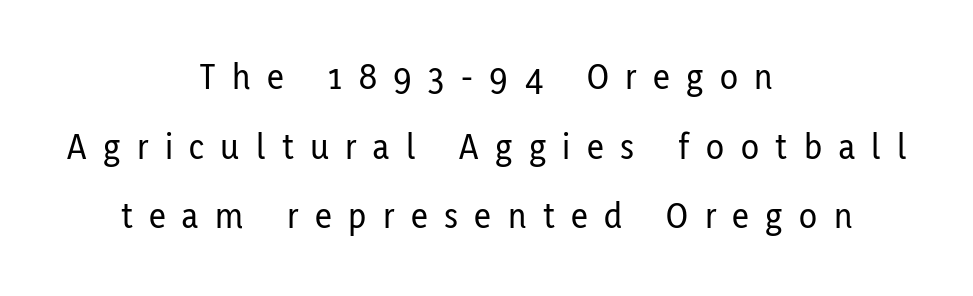
Think of a printed novel: that variable character pitch is what you see here. What kind of face is this? One without serifs — a sans. Does the lettering tilt? It doesn't — this is upright. Underlining? Definitely not there. Spacing between characters has been opened up far beyond the box default. The lines are quadded center.
